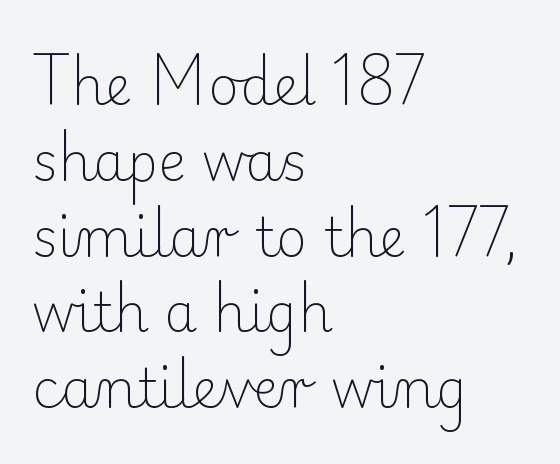
Q: Is the text bold? A: No.
Q: Is the text italic (slanted)? A: No, it is upright.
Q: Is the typeface a serif or a sans-serif typeface? A: Serif.
Q: Is the text underlined? A: No.
Q: How is the paragraph aligned? A: Left-aligned.
Q: Is the spacing between letters normal or unusually wide? A: Normal.
Q: Is the spacing between lines tight, normal or loose? A: Normal.
Q: Width (condensed, normal, or wide)? A: Normal.
Q: Stroke contrast? A: Low.
Q: x-height? A: Small.
Q: Monospaced? A: No.
